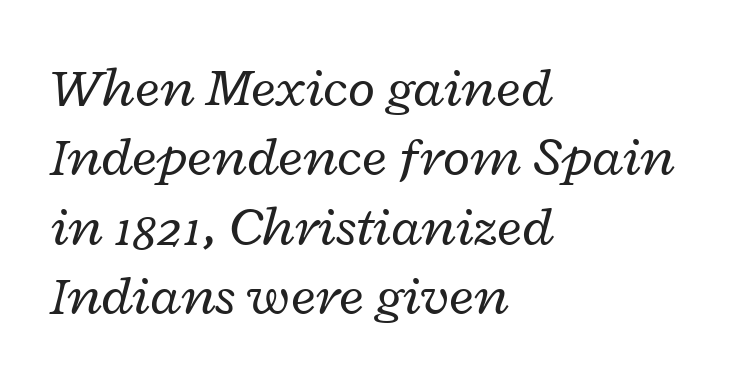
Bare-footed words on every line. Compared with ordinary roman type, these characters are visibly tilted. The strokes are not fattened; the text isn't bold. The passage shown is typed in a proportional face where columns would drift.
